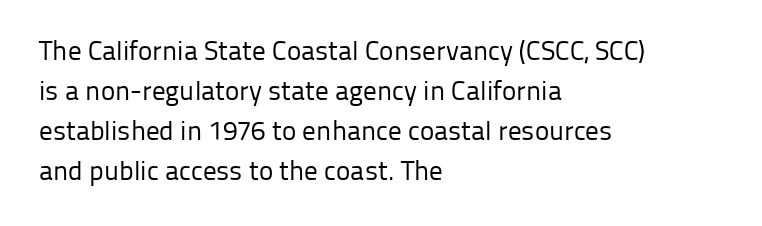
Italic: no, the glyphs are upright roman. Observe the ordinary spacing: letters are neighbours, not strangers. Line spacing here is normal. The zone under the glyphs is completely vacant. These lines stack with their left ends in a neat column.
